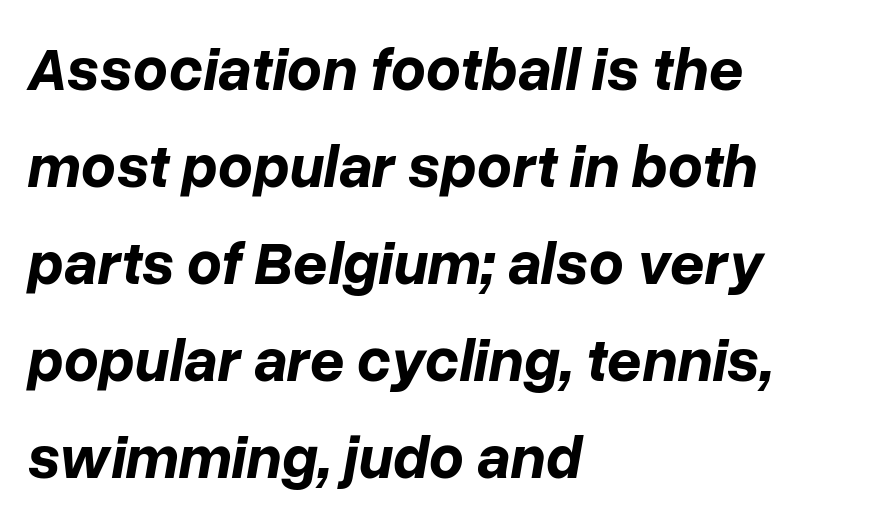
The image shows 61 px bold type, italic (leaning right); set left-aligned, normal line spacing (1.59x), normal letter spacing, not underlined; low stroke contrast and a medium x-height.
